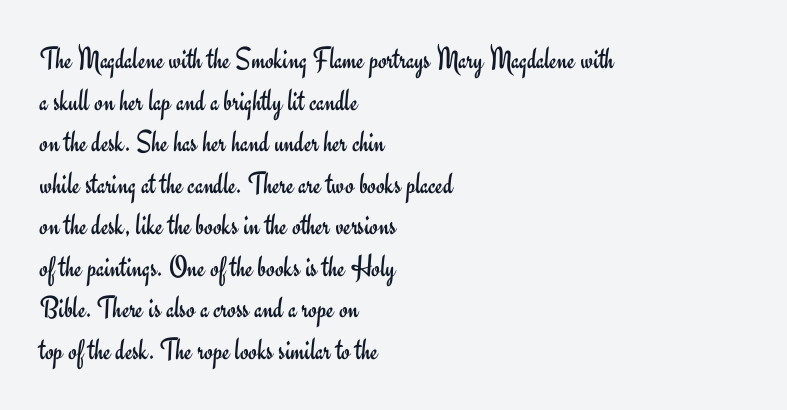
Q: Is the text bold? A: No.
Q: Is the text italic (slanted)? A: Yes.
Q: Is the typeface a serif or a sans-serif typeface? A: Sans-serif.
Q: Is the text underlined? A: No.
Q: How is the paragraph aligned? A: Left-aligned.
Q: Is the spacing between letters normal or unusually wide? A: Normal.
Q: Is the spacing between lines tight, normal or loose? A: Normal.
Q: Width (condensed, normal, or wide)? A: Normal.
Q: Stroke contrast? A: Low.
Q: x-height? A: Small.
Q: Monospaced? A: No.
